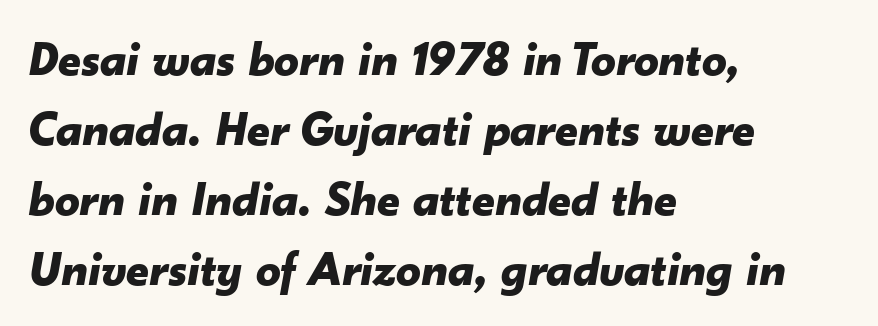
The image shows 49 px bold type, italic (leaning right); set left-aligned, normal line spacing (1.43x), normal letter spacing, not underlined; low stroke contrast and a small x-height.
